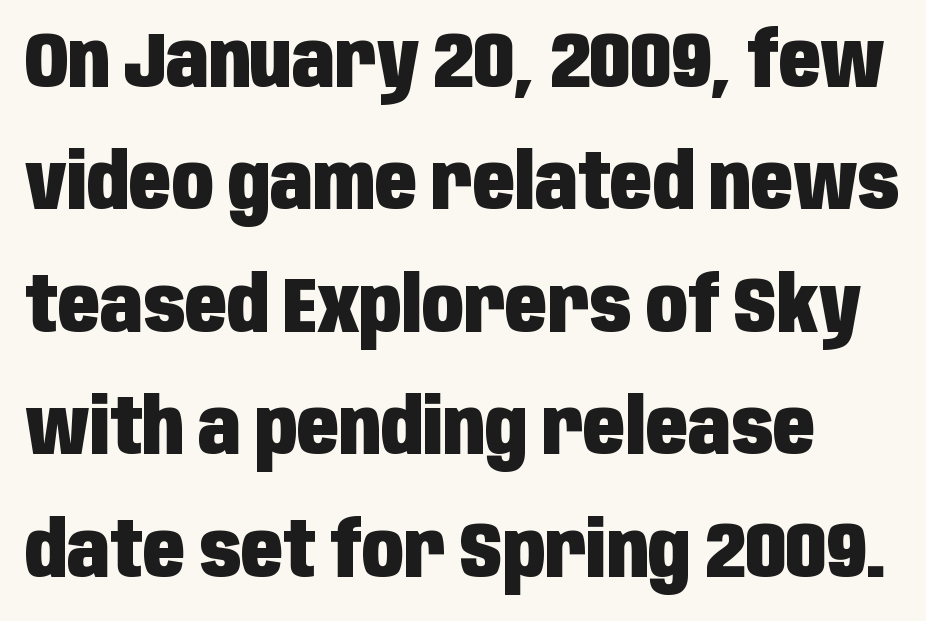
Q: Is the text bold? A: Yes.
Q: Is the text italic (slanted)? A: No, it is upright.
Q: Is the typeface a serif or a sans-serif typeface? A: Sans-serif.
Q: Is the text underlined? A: No.
Q: Is the spacing between letters normal or unusually wide? A: Normal.
Q: Is the spacing between lines tight, normal or loose? A: Normal.
Q: Width (condensed, normal, or wide)? A: Condensed.
Q: Stroke contrast? A: Low.
Q: x-height? A: Large.
Q: Monospaced? A: No.
